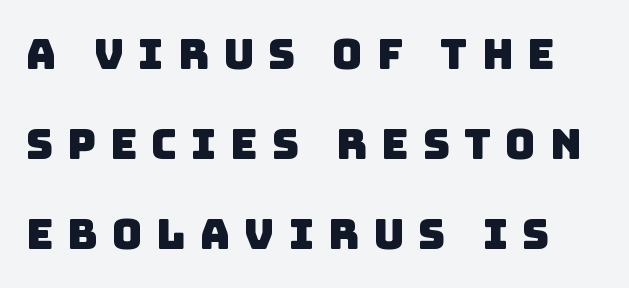
{"serif": "no", "width": "normal", "stroke_contrast": "low", "x_height": "large", "monospaced": "no", "underline": "no", "line_spacing": "loose", "line_spacing_ratio": 2.14, "letter_spacing": "wide", "letter_spacing_em": 0.33, "glyph_px": 42}
